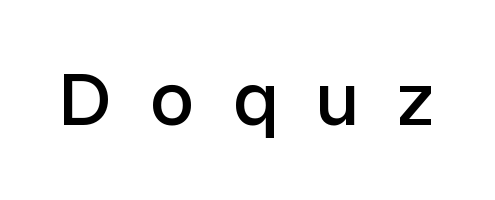
{"serif": "no", "italic": "no", "width": "normal", "stroke_contrast": "low", "x_height": "medium", "monospaced": "no", "underline": "no", "letter_spacing": "wide", "letter_spacing_em": 0.5, "glyph_px": 78}
